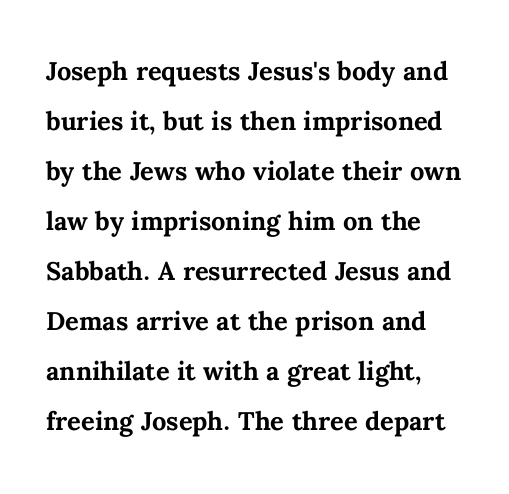
Q: Is the text bold? A: Yes.
Q: Is the text italic (slanted)? A: No, it is upright.
Q: Is the text underlined? A: No.
Q: How is the paragraph aligned? A: Left-aligned.
Q: Is the spacing between letters normal or unusually wide? A: Normal.
Q: Is the spacing between lines tight, normal or loose? A: Normal.
Q: Width (condensed, normal, or wide)? A: Normal.
Q: Stroke contrast? A: Medium.
Q: x-height? A: Medium.
Q: Monospaced? A: No.
